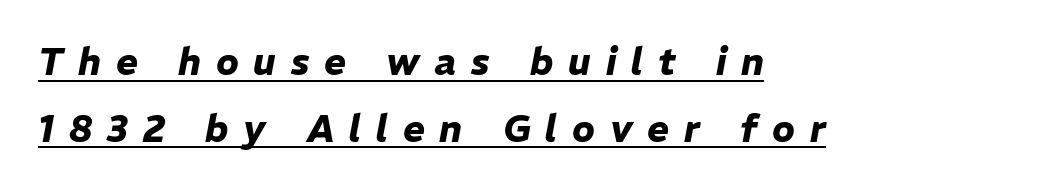
Q: Is the text bold? A: Yes.
Q: Is the text italic (slanted)? A: Yes, it leans right by about 11 degrees.
Q: Is the text underlined? A: Yes.
Q: How is the paragraph aligned? A: Left-aligned.
Q: Is the spacing between letters normal or unusually wide? A: Unusually wide.
Q: Width (condensed, normal, or wide)? A: Normal.
Q: Stroke contrast? A: Low.
Q: x-height? A: Medium.
Q: Monospaced? A: No.
